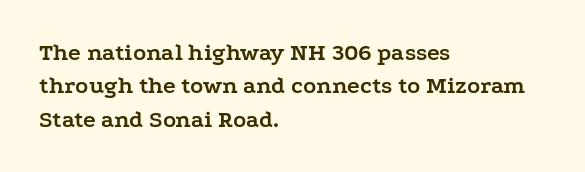
Q: Is the text bold? A: Yes.
Q: Is the text italic (slanted)? A: No, it is upright.
Q: Is the text underlined? A: No.
Q: How is the paragraph aligned? A: Left-aligned.
Q: Is the spacing between letters normal or unusually wide? A: Normal.
Q: Is the spacing between lines tight, normal or loose? A: Normal.
